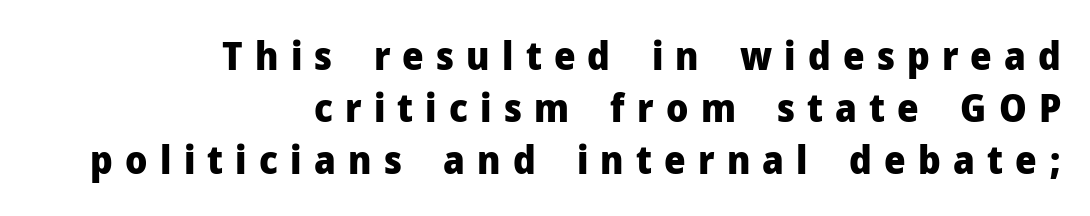
The image shows 38 px heavy sans-serif type, upright; set right-aligned, normal line spacing (1.37x), unusually wide letter spacing (+0.32 em), not underlined; low stroke contrast and a medium x-height.
